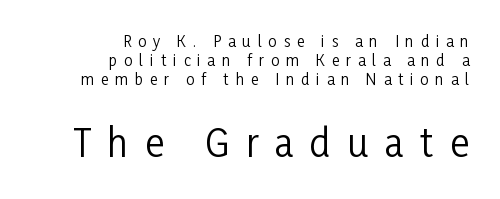
Posture: straight, roman, zero tilt. Display-style spreading of the glyphs; the letterfit is very open. Nothing sits at the stroke ends, so this counts as sans-serif. If you measured baseline to baseline, you'd find a middling distance. The space directly below the letters is spotless.
